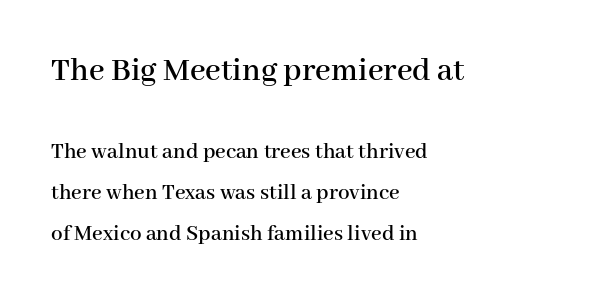
The image shows 34 px serif type, upright; set left-aligned, line spacing 1.77x, normal letter spacing, not underlined; the first (top) block is 1.48x larger; high stroke contrast and a medium x-height.
